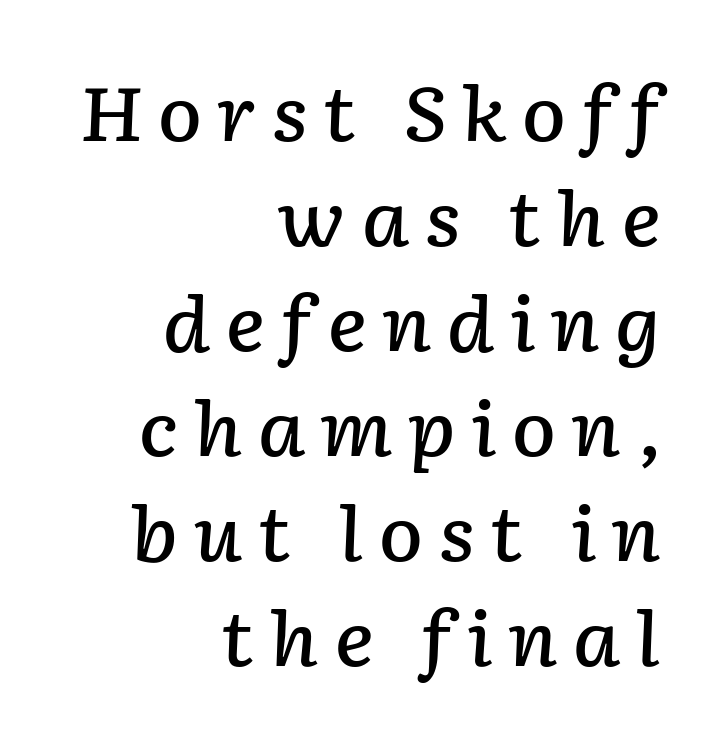
{"italic": "yes", "lean": "right", "slant_degrees": 2, "bold": "semi", "weight": "semibold", "width": "normal", "stroke_contrast": "low", "x_height": "medium", "monospaced": "no", "underline": "no", "align": "right", "line_spacing": "normal", "line_spacing_ratio": 1.4, "glyph_px": 75}
